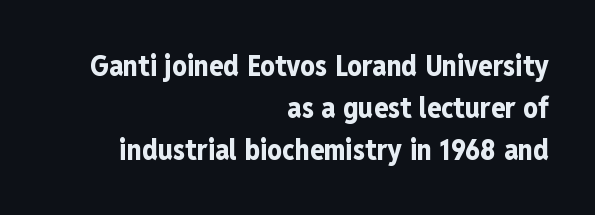
The image shows 29 px bold, condensed sans-serif type, upright; set right-aligned, normal line spacing (1.44x), normal letter spacing, not underlined; low stroke contrast and a medium x-height.
